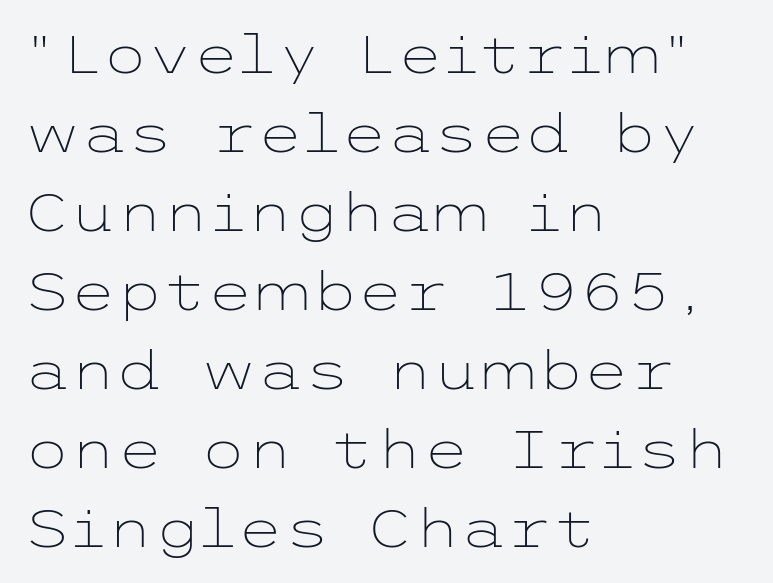
The typography opts for an upright posture over an oblique one. The passage shown has conventional tracking throughout. The characters display no serif detailing; their extremities are plain. All the whitespace from short lines collects on the right. The cut favours lightness, reaching ordinary text weight at its darkest.
